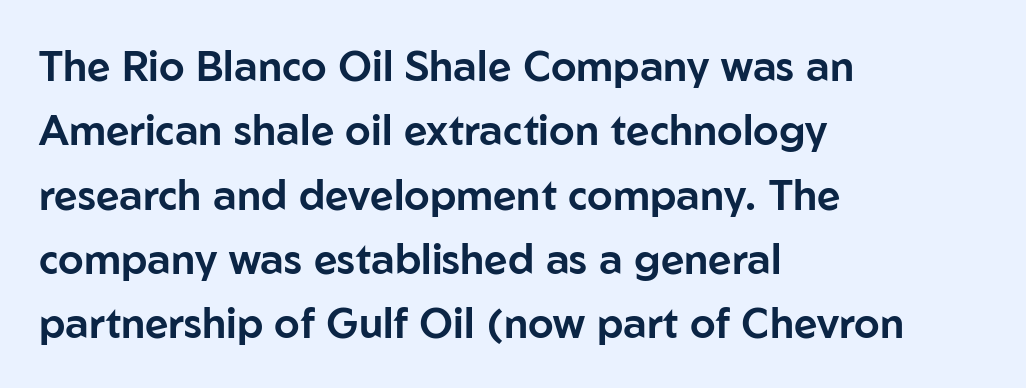
The ragged edge is on the right, which tells us the setting is flush left. Posture: upright roman. Note the varied advance widths — an 'i' is clearly narrower than an 'm'. Nothing sits at the stroke ends, so this counts as sans-serif. Nobody touched the tracking dial on this one.
